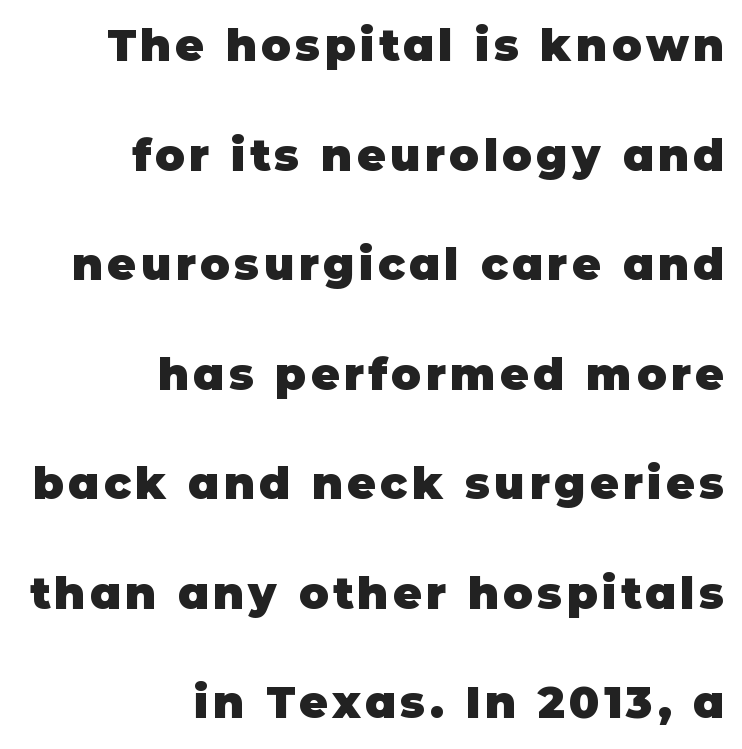
Teacher's note: observe the even right margin — that is flush-right alignment. These lines are rendered in a variable-pitch font. Bare-footed words on every line. Airy leading.
